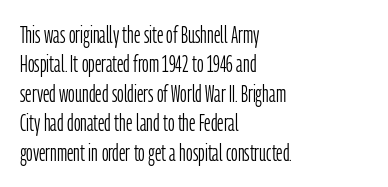
{"italic": "no", "bold": "no", "underline": "no", "align": "left", "line_spacing": "normal", "line_spacing_ratio": 1.28, "letter_spacing": "normal", "letter_spacing_em": 0.0, "glyph_px": 23}
